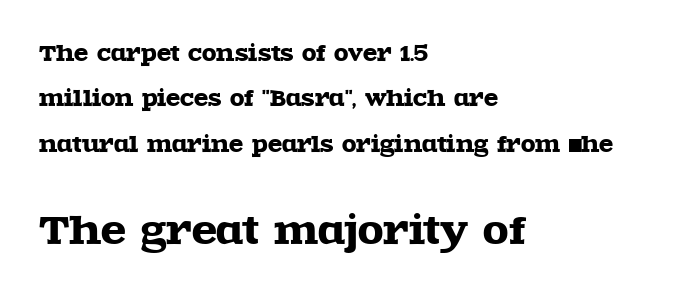
The image shows 37 px wide serif type, upright; set left-aligned, loose line spacing (2.16x), normal letter spacing, not underlined; the second (bottom) block is 1.76x larger; a large x-height.
